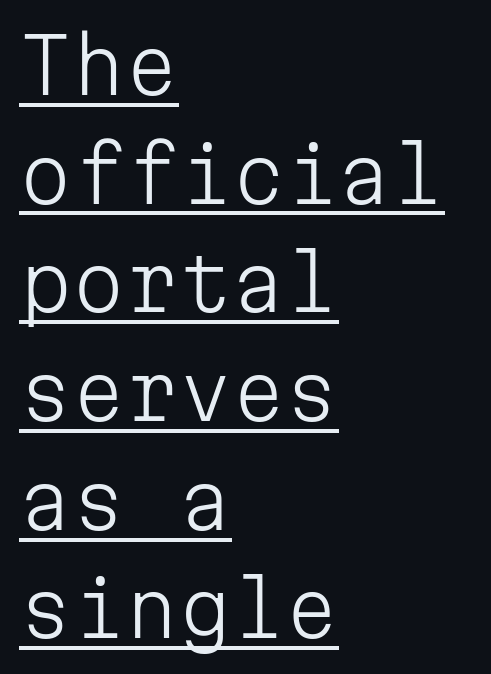
Q: Is the text bold? A: No.
Q: Is the text italic (slanted)? A: No, it is upright.
Q: Is the typeface a serif or a sans-serif typeface? A: Sans-serif.
Q: Is the text underlined? A: Yes.
Q: How is the paragraph aligned? A: Left-aligned.
Q: Is the spacing between letters normal or unusually wide? A: Normal.
Q: Is the spacing between lines tight, normal or loose? A: Normal.
Q: Width (condensed, normal, or wide)? A: Normal.
Q: Stroke contrast? A: Low.
Q: x-height? A: Medium.
Q: Monospaced? A: Yes.
